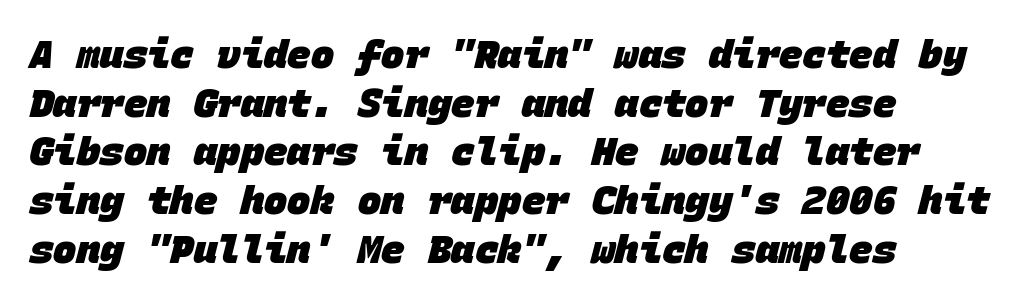
Letterform terminals end flat and unadorned throughout the passage. Layout note: lines flush left. Set as a true bold cut, around the 700 mark. A typesetter would call this monospace, since all characters share one set width.
